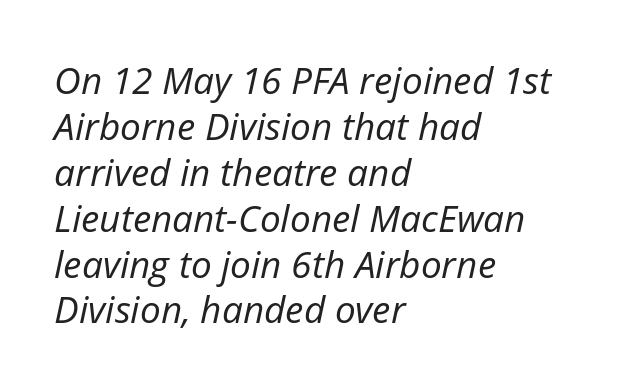
Q: Is the text bold? A: No.
Q: Is the text italic (slanted)? A: Yes, it leans right by about 12 degrees.
Q: Is the text underlined? A: No.
Q: How is the paragraph aligned? A: Left-aligned.
Q: Is the spacing between letters normal or unusually wide? A: Normal.
Q: Width (condensed, normal, or wide)? A: Normal.
Q: Stroke contrast? A: Low.
Q: x-height? A: Medium.
Q: Monospaced? A: No.
